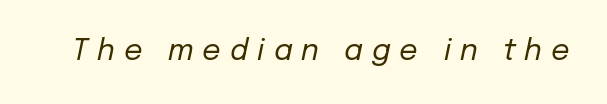
Q: Is the text bold? A: No.
Q: Is the text italic (slanted)? A: Yes, it leans right by about 12 degrees.
Q: Is the text underlined? A: No.
Q: Is the spacing between letters normal or unusually wide? A: Unusually wide.
Q: Width (condensed, normal, or wide)? A: Normal.
Q: Stroke contrast? A: Low.
Q: x-height? A: Medium.
Q: Monospaced? A: No.
